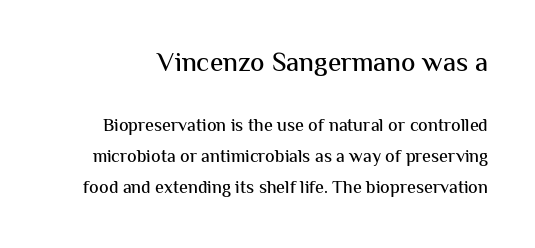
Q: Is the text italic (slanted)? A: No, it is upright.
Q: Is the text underlined? A: No.
Q: Is the spacing between letters normal or unusually wide? A: Normal.
Q: Which block of text is set in a larger size, the first (top) or the second (bottom)? A: The first (top) one.
